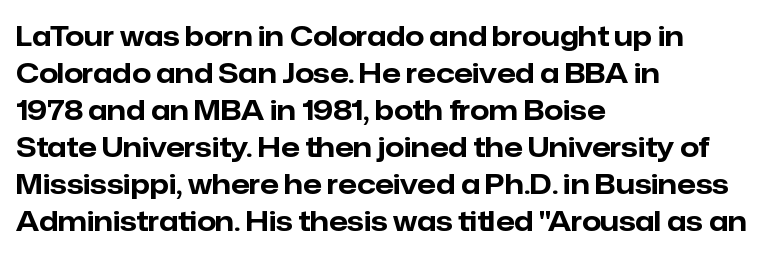
{"italic": "no", "bold": "yes", "underline": "no", "align": "left", "line_spacing": "normal", "line_spacing_ratio": 1.37, "letter_spacing": "normal", "letter_spacing_em": 0.0, "glyph_px": 27}
